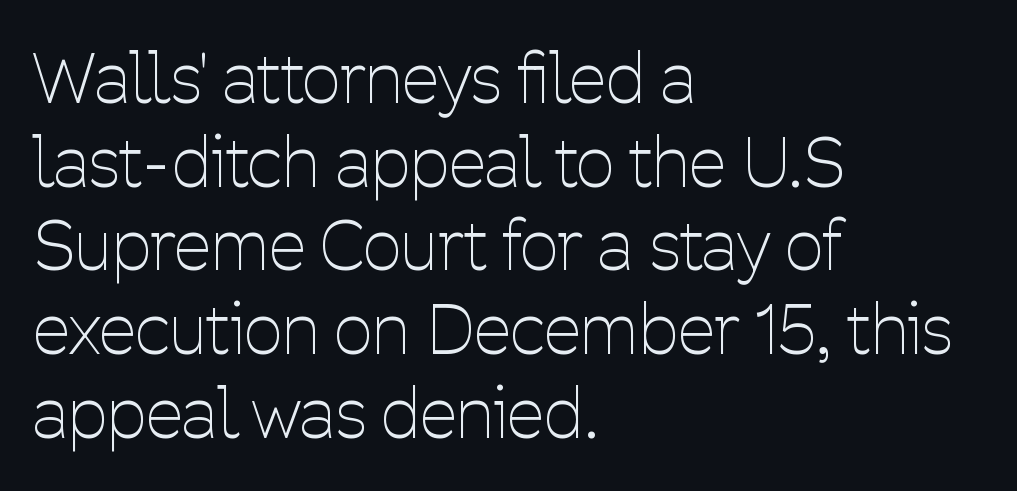
Q: Is the text bold? A: No.
Q: Is the text italic (slanted)? A: No, it is upright.
Q: Is the typeface a serif or a sans-serif typeface? A: Sans-serif.
Q: Is the text underlined? A: No.
Q: How is the paragraph aligned? A: Left-aligned.
Q: Is the spacing between letters normal or unusually wide? A: Normal.
Q: Width (condensed, normal, or wide)? A: Condensed.
Q: Stroke contrast? A: Low.
Q: x-height? A: Medium.
Q: Monospaced? A: No.
